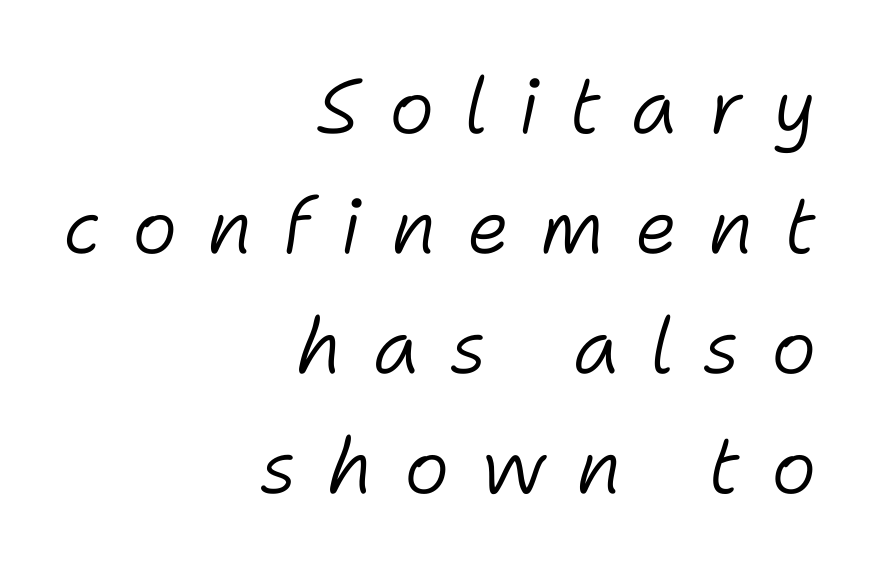
Q: Is the text bold? A: No.
Q: Is the text italic (slanted)? A: Yes, it leans right by about 11 degrees.
Q: Is the text underlined? A: No.
Q: How is the paragraph aligned? A: Right-aligned.
Q: Is the spacing between letters normal or unusually wide? A: Unusually wide.
Q: Is the spacing between lines tight, normal or loose? A: Normal.
Q: Width (condensed, normal, or wide)? A: Normal.
Q: Stroke contrast? A: Low.
Q: x-height? A: Medium.
Q: Monospaced? A: No.
